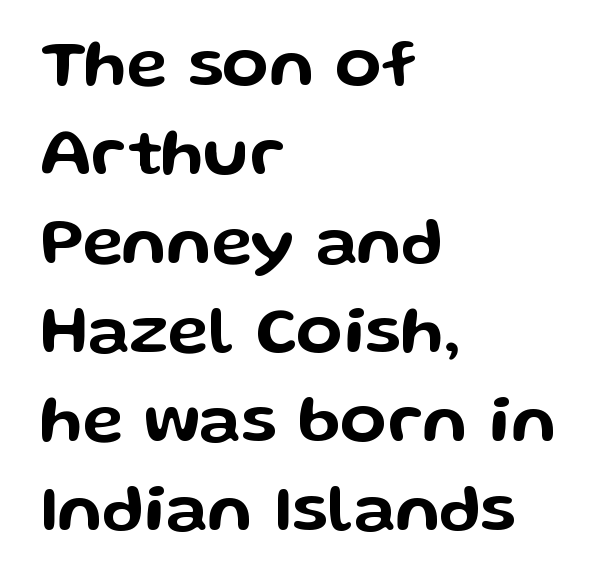
{"serif": "no", "italic": "no", "width": "wide", "stroke_contrast": "low", "x_height": "medium", "monospaced": "no", "underline": "no", "align": "left", "line_spacing": "normal", "line_spacing_ratio": 1.31, "letter_spacing": "normal", "letter_spacing_em": 0.0, "glyph_px": 68}
